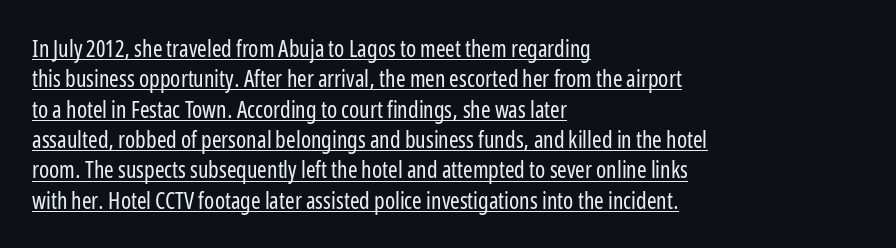
{"italic": "no", "bold": "no", "underline": "yes", "align": "left", "line_spacing": "normal", "line_spacing_ratio": 1.32, "letter_spacing": "normal", "letter_spacing_em": 0.0, "glyph_px": 23}
